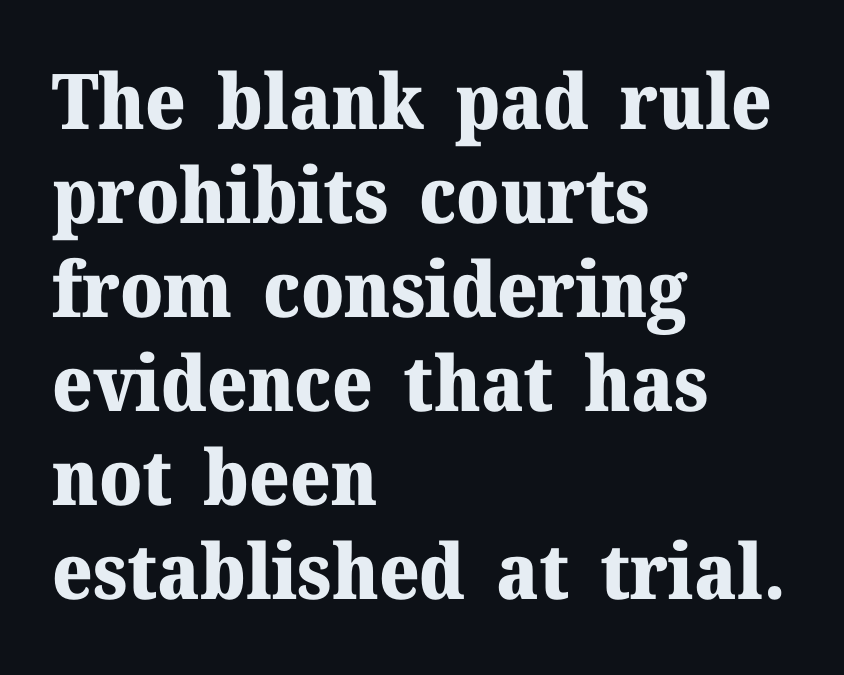
Heavy, bold letterforms. The foot of each line stays bare and open. Each word holds together tightly as a unit, with standard inter-letter gaps. The typesetter chose a ragged-right arrangement here. Little horizontal feet cap the strokes, marking this as serif type. Ordinary non-slanted type is in use.
